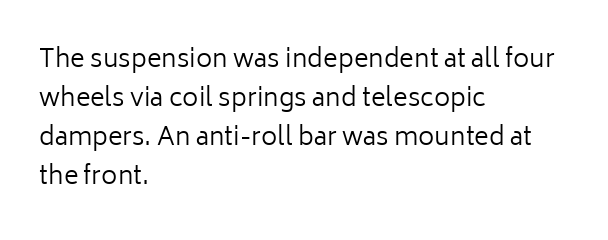
{"italic": "no", "bold": "no", "underline": "no", "align": "left", "line_spacing": "normal", "line_spacing_ratio": 1.56, "letter_spacing": "normal", "letter_spacing_em": 0.0, "glyph_px": 25}
